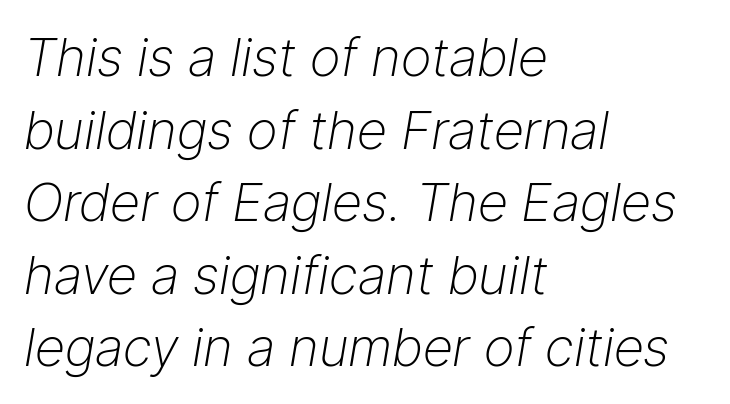
Line beginnings align vertically; line endings do not. The leading is moderate, giving the passage an even texture. Weight class: somewhere from thin through regular. Each letter keeps its own natural width here, so spacing adapts to shape. Yep, that's italic — everything's leaning. There is no visible air inserted between adjacent glyphs.
